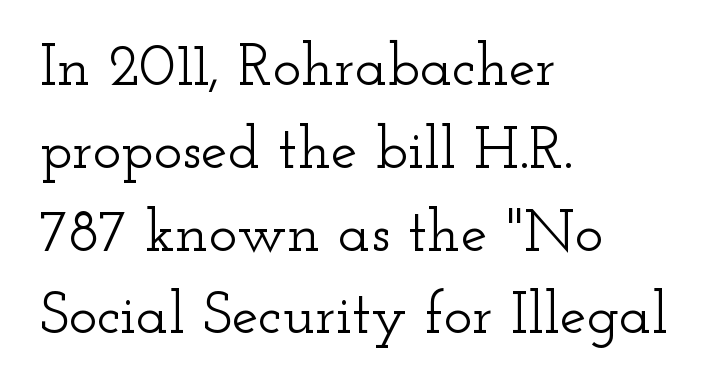
Underlining? Definitely not there. The face used here is proportionally spaced, like ordinary book or web type. Tracking here is standard; glyphs follow each other at the usual distance. Rows of type keep a routine distance in the vertical direction. Is the block centered? No — it sits flush against the left margin.
